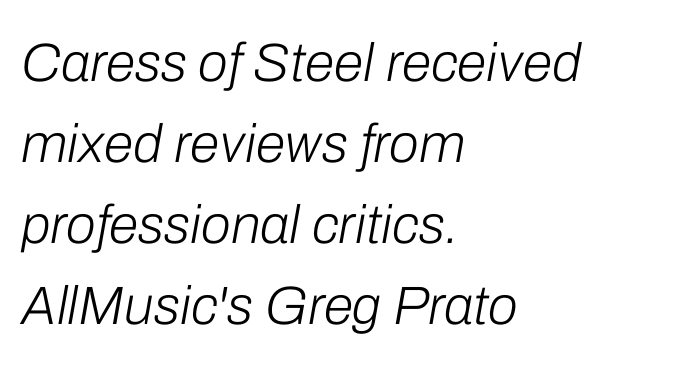
The image shows 54 px light type, italic (leaning right); set left-aligned, normal line spacing (1.5x), normal letter spacing, not underlined; low stroke contrast and a medium x-height.
